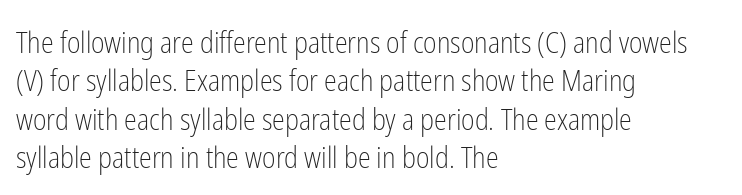
Q: Is the text bold? A: No.
Q: Is the text italic (slanted)? A: No, it is upright.
Q: Is the typeface a serif or a sans-serif typeface? A: Sans-serif.
Q: Is the text underlined? A: No.
Q: How is the paragraph aligned? A: Left-aligned.
Q: Is the spacing between letters normal or unusually wide? A: Normal.
Q: Is the spacing between lines tight, normal or loose? A: Normal.
Q: Width (condensed, normal, or wide)? A: Condensed.
Q: Stroke contrast? A: Low.
Q: x-height? A: Medium.
Q: Monospaced? A: No.
